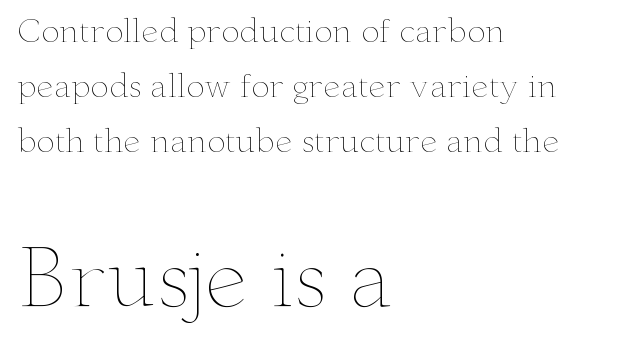
Style check: upright. What stands out about the letter spacing? Nothing — it is the standard amount. Just letters on the line, the space beneath them empty. The rendering uses natural spacing where letterforms have individual widths. The characters are drawn with everyday or finer stroke widths. A classic flush-left, rag-right setting is used for this passage.
